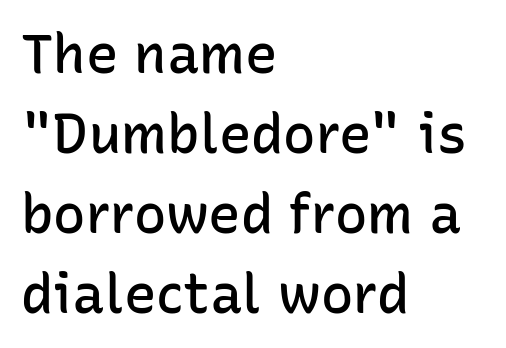
The image shows 54 px semibold sans-serif type, upright; set left-aligned, normal line spacing (1.48x), normal letter spacing, not underlined; low stroke contrast and a medium x-height.
